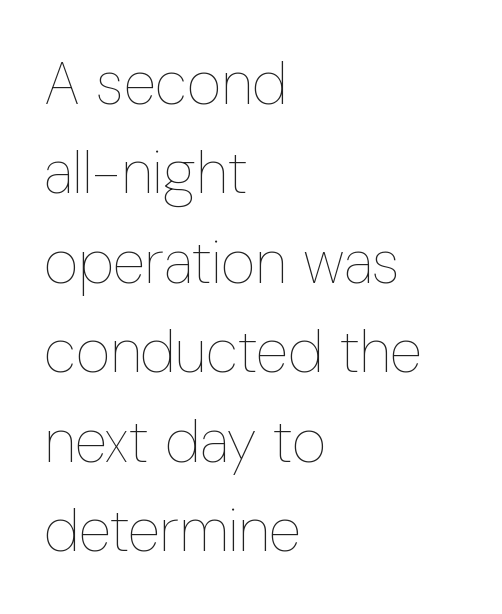
{"italic": "no", "bold": "no", "weight": "thin", "width": "condensed", "stroke_contrast": "low", "x_height": "medium", "monospaced": "no", "underline": "no", "align": "left", "line_spacing": "normal", "line_spacing_ratio": 1.49, "letter_spacing": "normal", "letter_spacing_em": 0.0, "glyph_px": 60}
